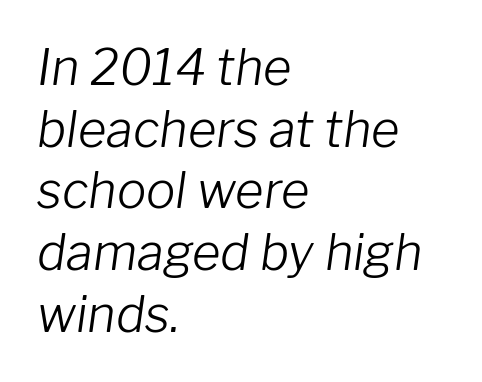
Default kerning and tracking; the words read as compact shapes. Counters stay open thanks to moderate or lighter strokes. Every character sits at an angle, as italics do. Think of a printed novel: that variable character pitch is what you see here.
